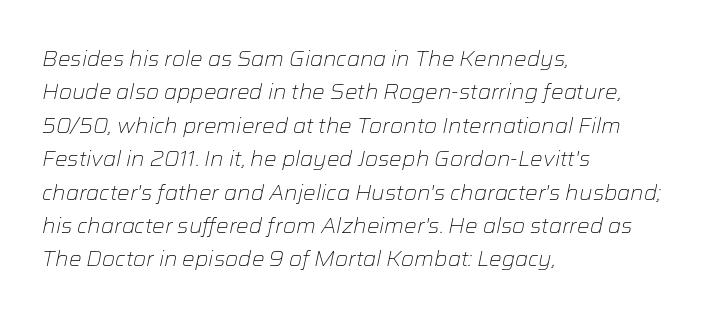
Q: Is the text bold? A: No.
Q: Is the text italic (slanted)? A: Yes, it leans right by about 12 degrees.
Q: Is the text underlined? A: No.
Q: How is the paragraph aligned? A: Left-aligned.
Q: Is the spacing between letters normal or unusually wide? A: Normal.
Q: Is the spacing between lines tight, normal or loose? A: Normal.
